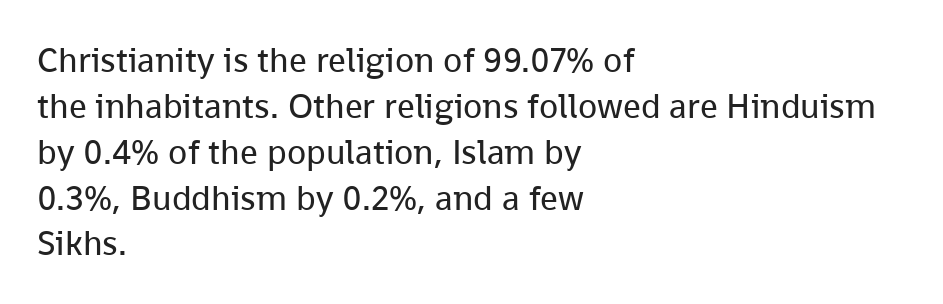
The setting favours the left margin, as ordinary paragraphs usually do. Rule under the text: the space is simply empty. Horizontal bands of white between lines are of average thickness. Weight: not bold — regular or lighter.
